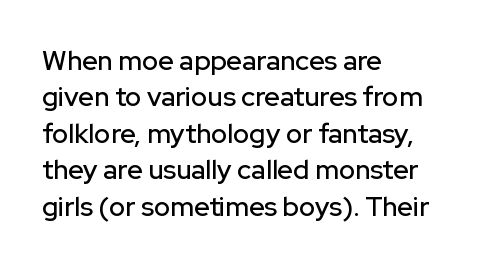
Q: Is the text italic (slanted)? A: No, it is upright.
Q: Is the text underlined? A: No.
Q: How is the paragraph aligned? A: Left-aligned.
Q: Is the spacing between letters normal or unusually wide? A: Normal.
Q: Is the spacing between lines tight, normal or loose? A: Normal.
